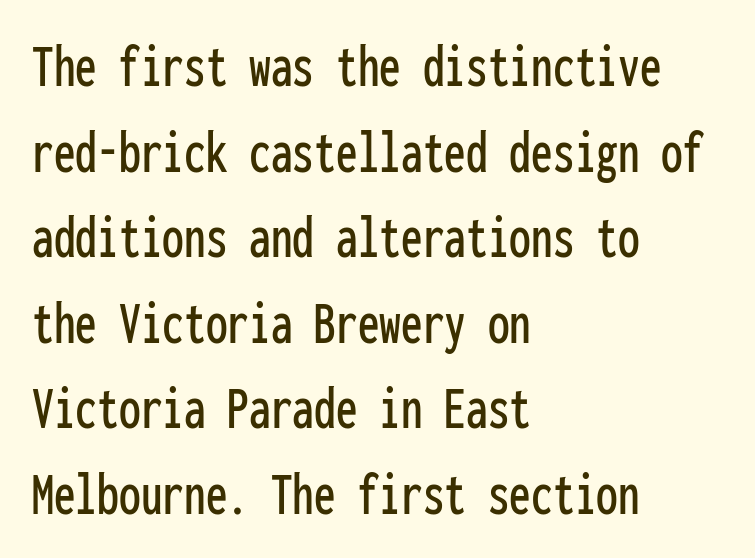
The image shows 62 px condensed sans-serif type, upright, monospaced; set left-aligned, normal line spacing (1.38x), normal letter spacing, not underlined; low stroke contrast and a medium x-height.
